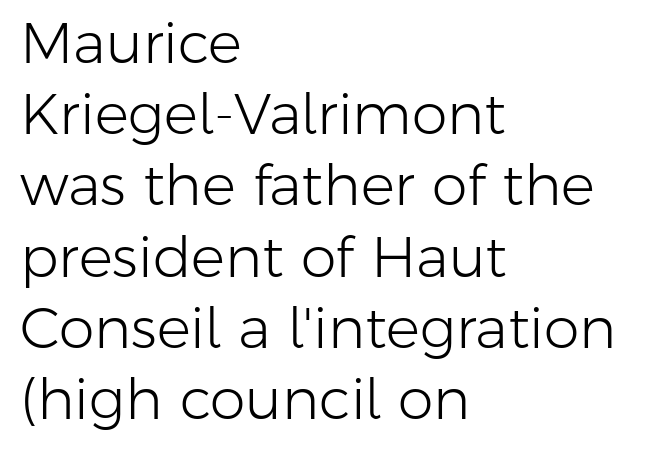
Q: Is the text bold? A: No.
Q: Is the text italic (slanted)? A: No, it is upright.
Q: Is the typeface a serif or a sans-serif typeface? A: Sans-serif.
Q: Is the text underlined? A: No.
Q: How is the paragraph aligned? A: Left-aligned.
Q: Is the spacing between letters normal or unusually wide? A: Normal.
Q: Is the spacing between lines tight, normal or loose? A: Normal.
Q: Width (condensed, normal, or wide)? A: Normal.
Q: Stroke contrast? A: Low.
Q: x-height? A: Medium.
Q: Monospaced? A: No.
